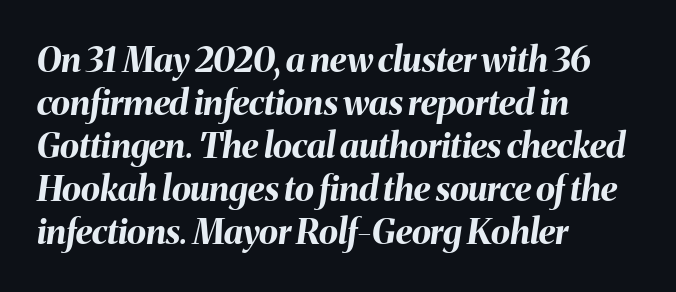
The type is set solid horizontally, with unmodified tracking. The lettering tilts uniformly, giving the passage an italic look. Each letter keeps its own natural width here, so spacing adapts to shape. The gap between lines stays unmarked.
